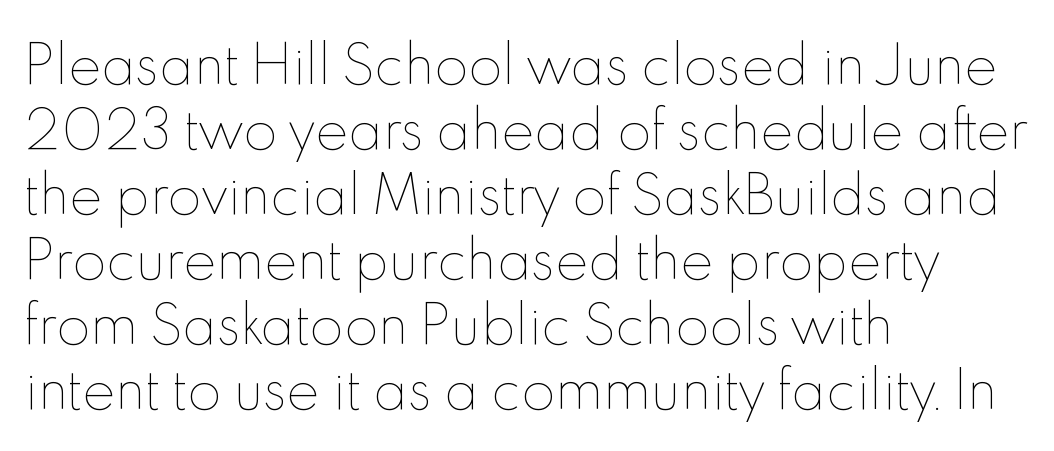
The type sits square on the baseline with zero lean. Type without underlining. The face used here is rendered with its standard letterfit. If you drew a ruler down the left edge, every line would touch it. The block of text has a typical density, with ordinary space between rows. Is this a fixed-width face? No — the glyphs have proportional, varying widths.
